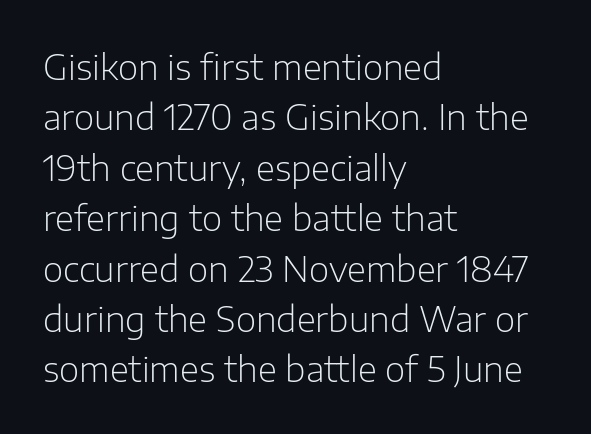
The image shows 35 px light sans-serif type, upright; set left-aligned, normal line spacing (1.44x), normal letter spacing, not underlined; low stroke contrast and a medium x-height.
